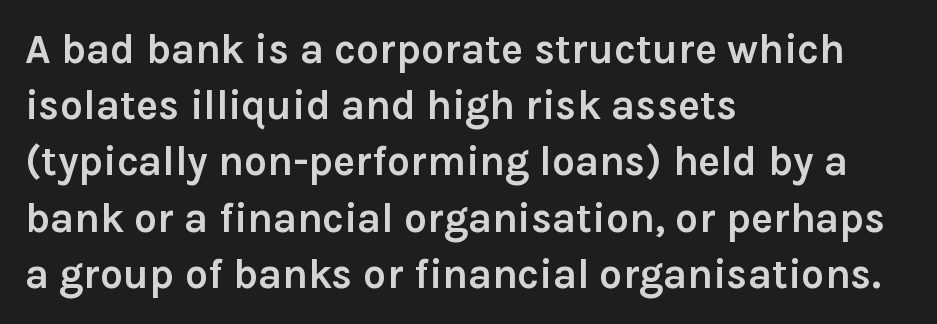
{"serif": "no", "italic": "no", "bold": "yes", "weight": "semibold", "width": "normal", "stroke_contrast": "low", "x_height": "medium", "monospaced": "no", "underline": "no", "align": "left", "line_spacing": "normal", "line_spacing_ratio": 1.37, "letter_spacing": "normal", "letter_spacing_em": 0.0, "glyph_px": 41}
